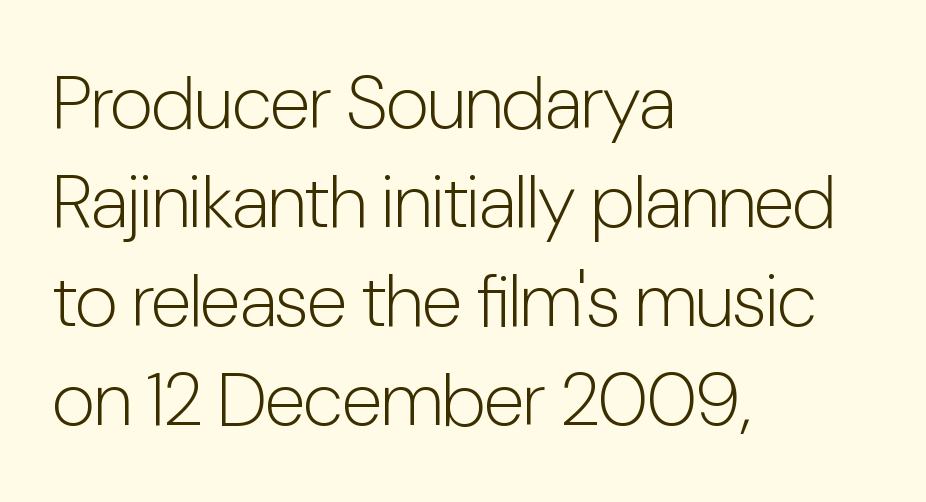
Q: Is the text bold? A: No.
Q: Is the text italic (slanted)? A: No, it is upright.
Q: Is the typeface a serif or a sans-serif typeface? A: Sans-serif.
Q: Is the text underlined? A: No.
Q: How is the paragraph aligned? A: Left-aligned.
Q: Is the spacing between letters normal or unusually wide? A: Normal.
Q: Is the spacing between lines tight, normal or loose? A: Normal.
Q: Width (condensed, normal, or wide)? A: Condensed.
Q: Stroke contrast? A: Low.
Q: x-height? A: Medium.
Q: Monospaced? A: No.
